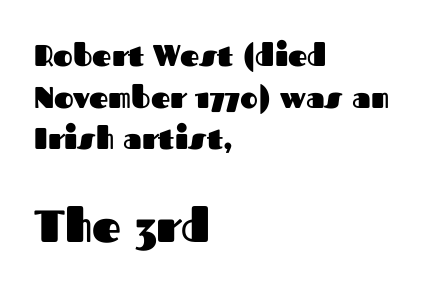
Q: Is the text bold? A: Yes.
Q: Is the text italic (slanted)? A: No, it is upright.
Q: Is the typeface a serif or a sans-serif typeface? A: Sans-serif.
Q: Is the text underlined? A: No.
Q: How is the paragraph aligned? A: Left-aligned.
Q: Is the spacing between letters normal or unusually wide? A: Normal.
Q: Is the spacing between lines tight, normal or loose? A: Normal.
Q: Which block of text is set in a larger size, the first (top) or the second (bottom)? A: The second (bottom) one.
Q: Width (condensed, normal, or wide)? A: Normal.
Q: Stroke contrast? A: Medium.
Q: x-height? A: Medium.
Q: Monospaced? A: No.
